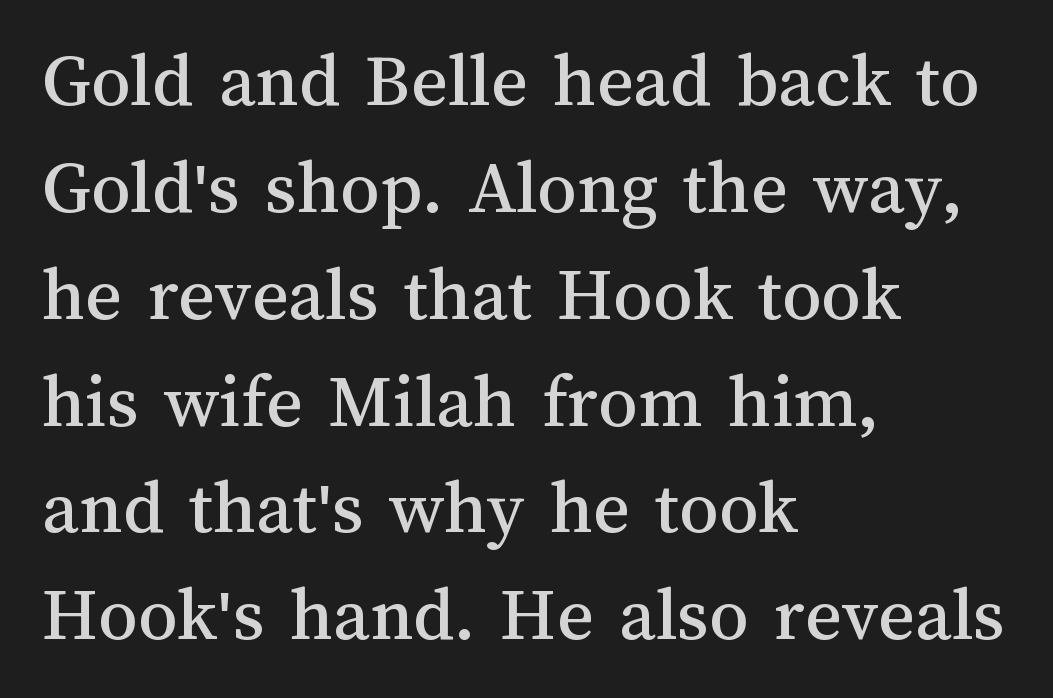
{"italic": "no", "width": "normal", "stroke_contrast": "medium", "x_height": "medium", "monospaced": "no", "underline": "no", "align": "left", "line_spacing": "normal", "line_spacing_ratio": 1.37, "letter_spacing": "normal", "letter_spacing_em": 0.0, "glyph_px": 78}
